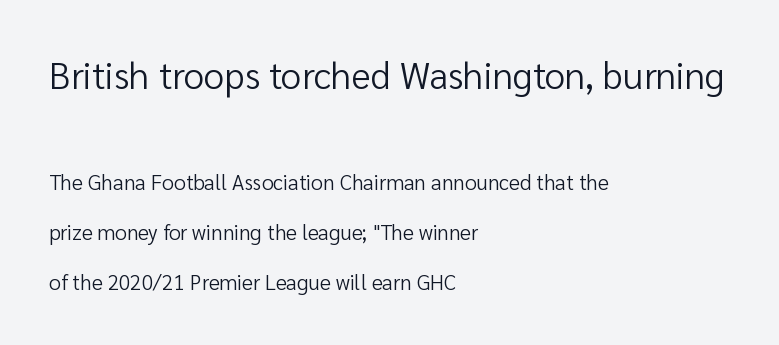
Q: Is the text bold? A: No.
Q: Is the text italic (slanted)? A: No, it is upright.
Q: Is the typeface a serif or a sans-serif typeface? A: Sans-serif.
Q: Is the text underlined? A: No.
Q: How is the paragraph aligned? A: Left-aligned.
Q: Is the spacing between letters normal or unusually wide? A: Normal.
Q: Is the spacing between lines tight, normal or loose? A: Loose.
Q: Which block of text is set in a larger size, the first (top) or the second (bottom)? A: The first (top) one.
Q: Width (condensed, normal, or wide)? A: Normal.
Q: Stroke contrast? A: Low.
Q: x-height? A: Medium.
Q: Monospaced? A: No.
